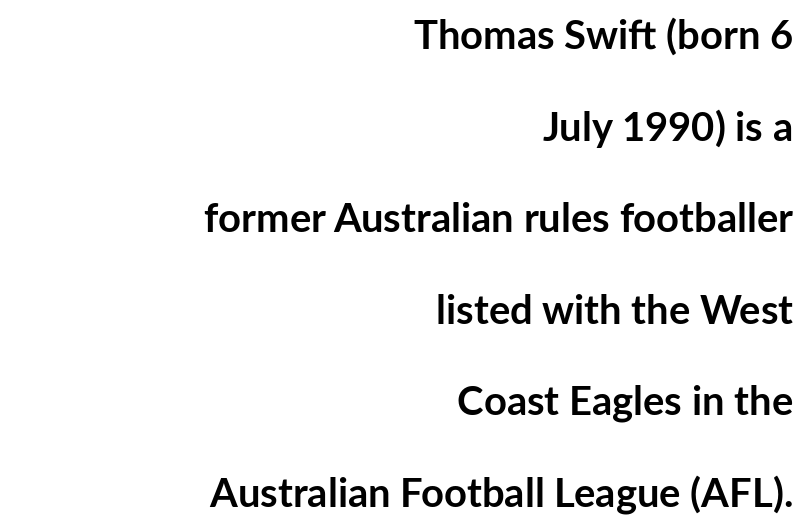
The image shows 40 px semibold sans-serif type, upright; set right-aligned, loose line spacing (2.29x), normal letter spacing, not underlined; low stroke contrast and a medium x-height.
